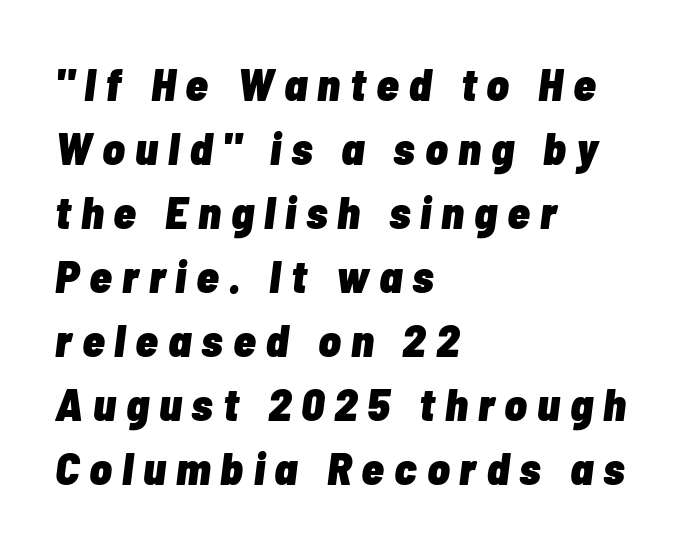
{"italic": "yes", "lean": "right", "slant_degrees": 7, "bold": "yes", "weight": "heavy", "width": "condensed", "stroke_contrast": "low", "x_height": "medium", "monospaced": "no", "underline": "no", "align": "left", "line_spacing": "normal", "line_spacing_ratio": 1.39, "letter_spacing": "wide", "letter_spacing_em": 0.22, "glyph_px": 46}
